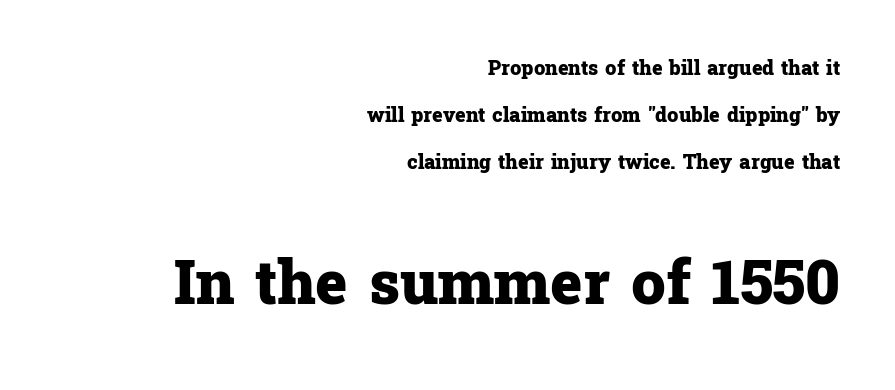
{"serif": "yes", "italic": "no", "bold": "yes", "weight": "heavy", "width": "normal", "stroke_contrast": "low", "x_height": "medium", "monospaced": "no", "underline": "no", "align": "right", "line_spacing": "loose", "line_spacing_ratio": 2.34, "letter_spacing": "normal", "letter_spacing_em": 0.0, "larger_block": "second", "size_ratio": 3.05, "glyph_px": 61}
